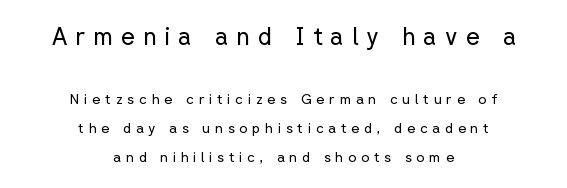
{"italic": "no", "bold": "no", "underline": "no", "align": "center", "line_spacing": "loose", "line_spacing_ratio": 2.08, "letter_spacing": "wide", "letter_spacing_em": 0.34, "larger_block": "first", "size_ratio": 1.71, "glyph_px": 24}
